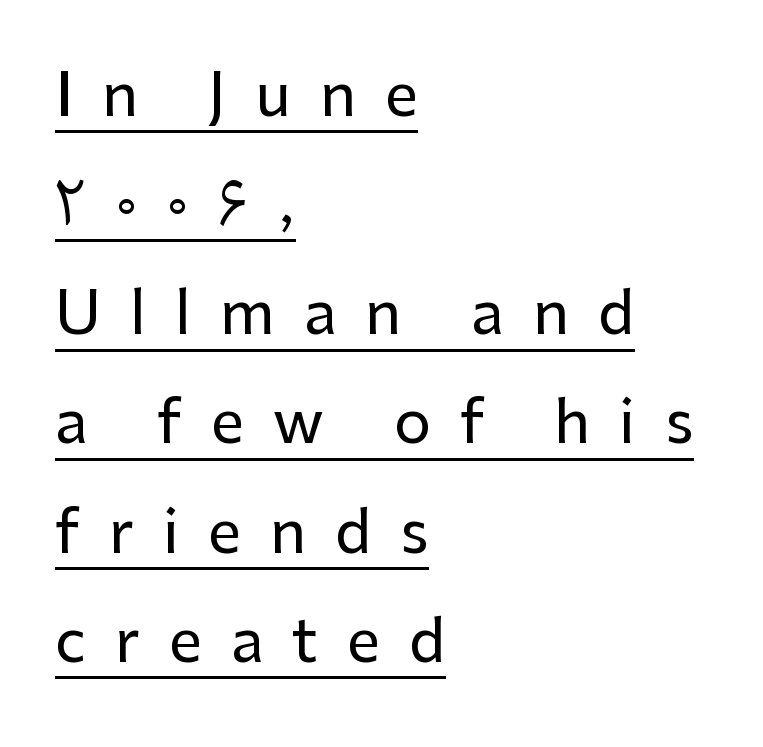
Q: Is the text italic (slanted)? A: No, it is upright.
Q: Is the typeface a serif or a sans-serif typeface? A: Sans-serif.
Q: Is the text underlined? A: Yes.
Q: How is the paragraph aligned? A: Left-aligned.
Q: Is the spacing between letters normal or unusually wide? A: Unusually wide.
Q: Width (condensed, normal, or wide)? A: Normal.
Q: Stroke contrast? A: Low.
Q: x-height? A: Medium.
Q: Monospaced? A: No.
